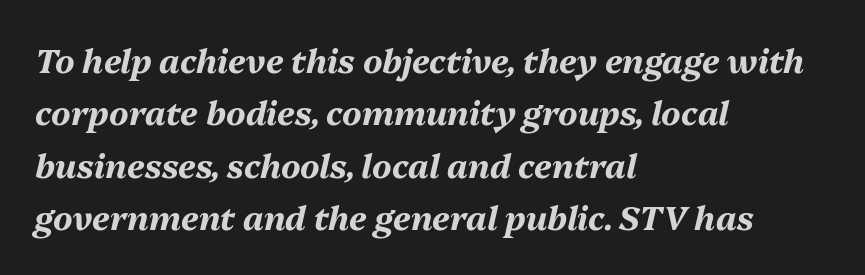
{"italic": "yes", "lean": "right", "slant_degrees": 13, "bold": "yes", "weight": "bold", "width": "normal", "stroke_contrast": "medium", "x_height": "medium", "monospaced": "no", "underline": "no", "align": "left", "line_spacing": "normal", "line_spacing_ratio": 1.59, "letter_spacing": "normal", "letter_spacing_em": 0.0, "glyph_px": 33}
